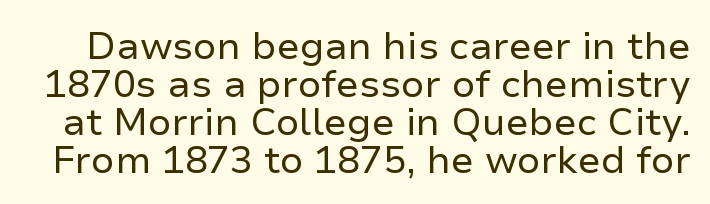
The image shows 38 px regular-weight sans-serif type, upright; set tight line spacing (1.0x), normal letter spacing, not underlined; low stroke contrast and a medium x-height.
